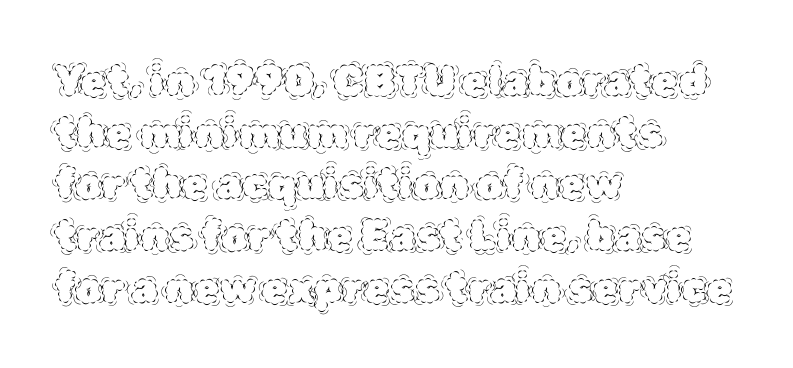
Note the varied advance widths — an 'i' is clearly narrower than an 'm'. Style check: upright. Descenders are the only things crossing below the line. Typeset ragged right — the left edge is the straight one. Inter-character spacing is left at the font's built-in metrics.
